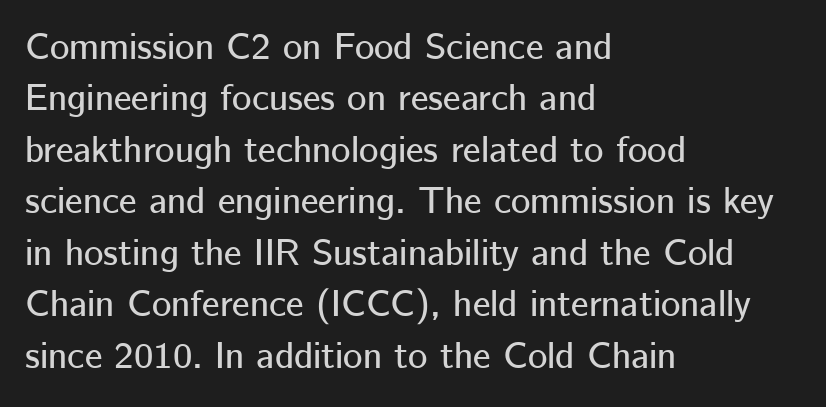
Honestly, the letter spacing is just normal — you wouldn't notice it. The specimen reads as upright at a glance. Beneath every word, the page is bare. Horizontally, the lines are justified to the leading edge only. The designer went with a sans here, leaving each stem footless. The passage shown is typed in a proportional face where columns would drift.
